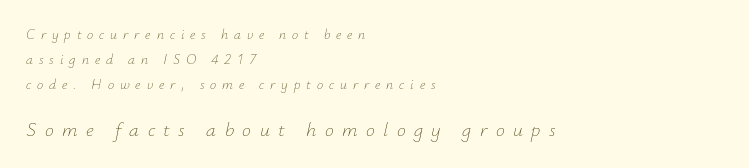
Words appear elongated and porous because spacing is wide. The characters are drawn with everyday or finer stroke widths. Unmarked baselines from the first word to the last. Emphasis-style slanted type is in use. Is the lower block the larger one? Yes — the lower block carries the bigger type. Compared with a centered layout, this one pins lines to the left instead.
